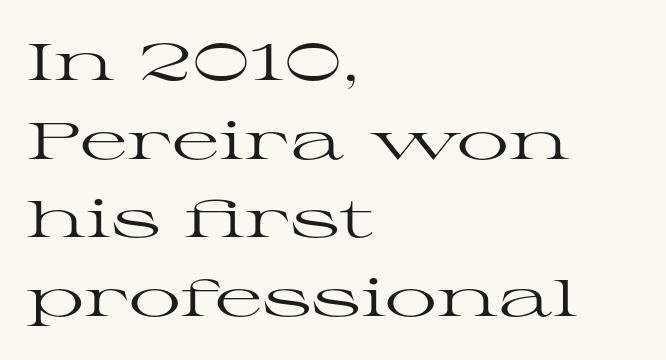
{"serif": "yes", "italic": "no", "bold": "no", "weight": "regular", "width": "wide", "stroke_contrast": "high", "x_height": "medium", "monospaced": "no", "underline": "no", "align": "left", "line_spacing": "normal", "line_spacing_ratio": 1.51, "letter_spacing": "normal", "letter_spacing_em": 0.0, "glyph_px": 52}
